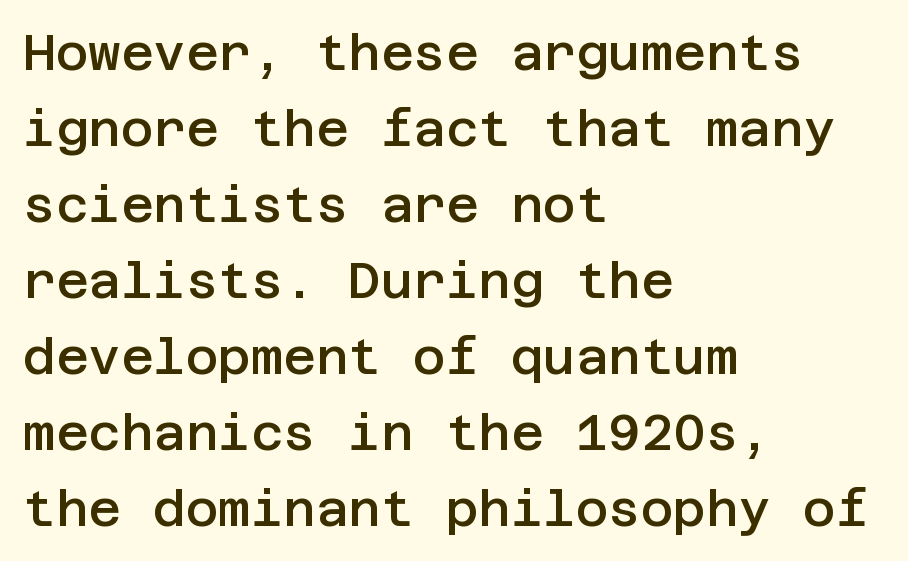
The gap between lines stays unmarked. Letter spacing: default. Every row of glyphs begins at an identical x-position on the left. Serifs: no, the terminals of the letterforms are clean.
